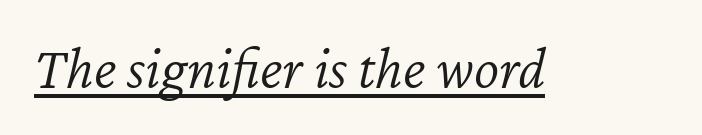
{"italic": "yes", "lean": "right", "slant_degrees": 12, "bold": "no", "weight": "light", "width": "normal", "stroke_contrast": "low", "x_height": "medium", "monospaced": "no", "underline": "yes", "letter_spacing": "normal", "letter_spacing_em": 0.0, "glyph_px": 60}
